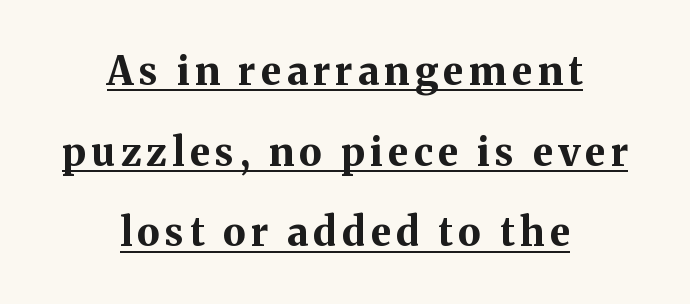
{"serif": "yes", "italic": "no", "bold": "yes", "weight": "bold", "width": "normal", "stroke_contrast": "medium", "x_height": "medium", "monospaced": "no", "underline": "yes", "align": "center", "line_spacing": "loose", "line_spacing_ratio": 2.07, "glyph_px": 39}
